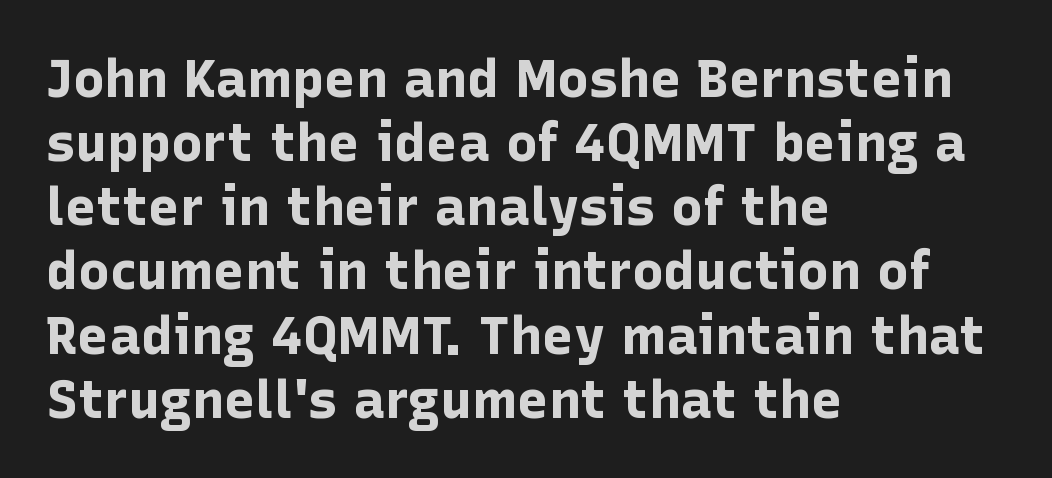
{"serif": "no", "italic": "no", "bold": "yes", "weight": "bold", "width": "normal", "stroke_contrast": "low", "x_height": "medium", "monospaced": "no", "underline": "no", "align": "left", "line_spacing_ratio": 1.21, "letter_spacing": "normal", "letter_spacing_em": 0.0, "glyph_px": 53}
